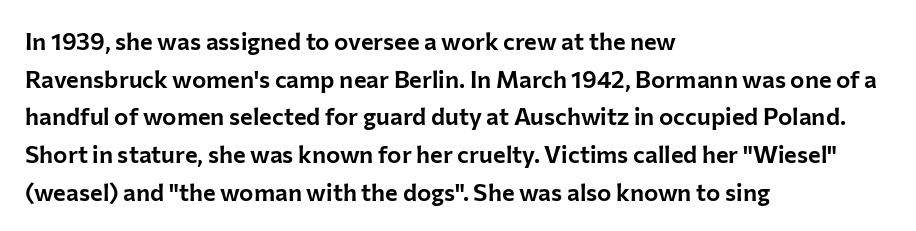
The image shows 24 px text type, upright; set left-aligned, normal line spacing (1.57x), normal letter spacing, not underlined.
